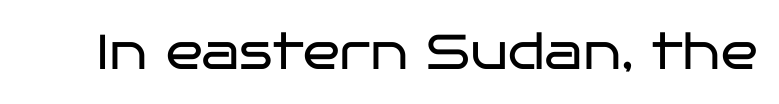
{"serif": "no", "italic": "no", "bold": "no", "weight": "regular", "width": "wide", "stroke_contrast": "low", "x_height": "large", "monospaced": "no", "underline": "no", "letter_spacing": "normal", "letter_spacing_em": 0.0, "glyph_px": 49}
